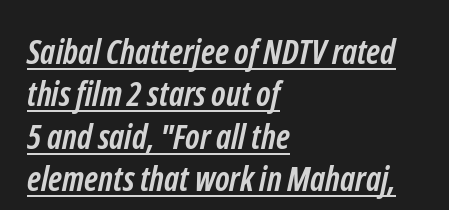
The typesetter has applied underlining to the passage shown. Check where the strokes stop: nothing finishes them off — pure sans. Character widths vary here, with narrow letters taking less room than wide ones. Compared with a centered layout, this one pins lines to the left instead.
